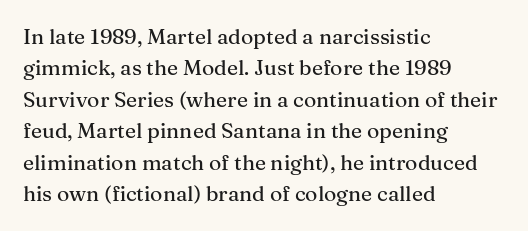
Q: Is the text italic (slanted)? A: No, it is upright.
Q: Is the text underlined? A: No.
Q: How is the paragraph aligned? A: Left-aligned.
Q: Is the spacing between letters normal or unusually wide? A: Normal.
Q: Is the spacing between lines tight, normal or loose? A: Normal.
